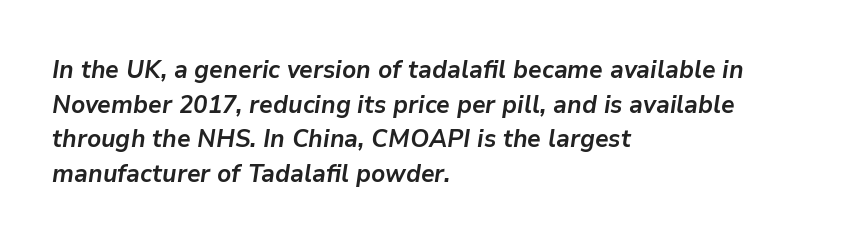
Q: Is the text bold? A: Yes.
Q: Is the text italic (slanted)? A: Yes, it leans right by about 9 degrees.
Q: Is the text underlined? A: No.
Q: How is the paragraph aligned? A: Left-aligned.
Q: Is the spacing between letters normal or unusually wide? A: Normal.
Q: Is the spacing between lines tight, normal or loose? A: Normal.
